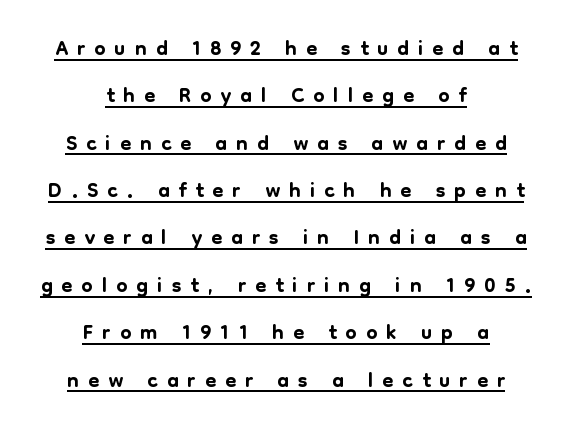
Grotesque or geometric, the face here clearly has no serifs. Inter-character spacing is expanded well beyond the font's built-in metrics. The string is rendered with underlining switched on. These lines are rendered in a variable-pitch font. The compositor balanced each line on the midline.
